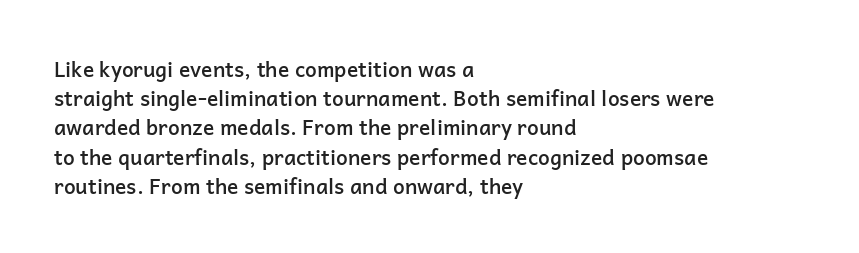
The face used here is a semibold: visibly heavier than regular, lighter than bold. Italic? Not at all — the glyphs are vertical. Default kerning and tracking; the words read as compact shapes. The paragraph shown leans on its left margin. Clear beneath every line of the passage.
